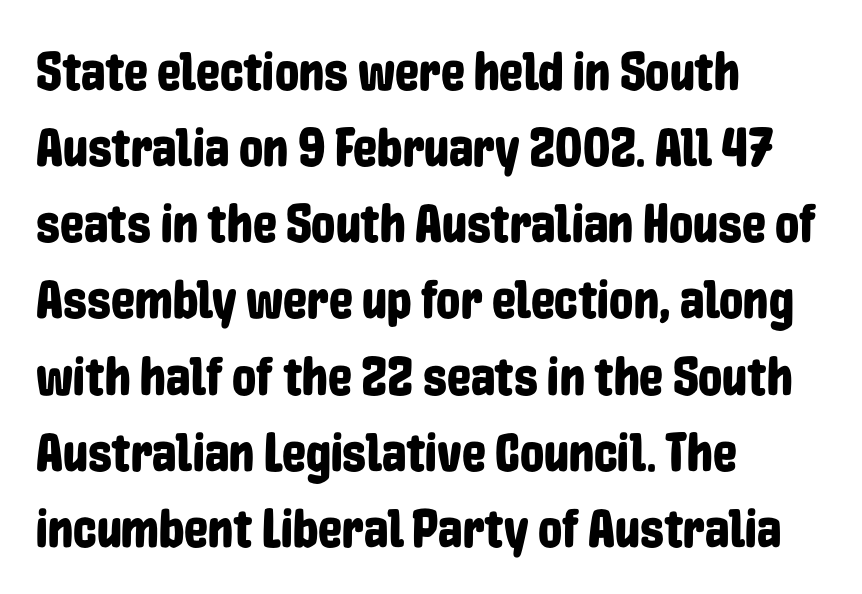
Q: Is the text italic (slanted)? A: No, it is upright.
Q: Is the typeface a serif or a sans-serif typeface? A: Sans-serif.
Q: Is the text underlined? A: No.
Q: How is the paragraph aligned? A: Left-aligned.
Q: Is the spacing between letters normal or unusually wide? A: Normal.
Q: Is the spacing between lines tight, normal or loose? A: Normal.
Q: Width (condensed, normal, or wide)? A: Condensed.
Q: Stroke contrast? A: Low.
Q: x-height? A: Medium.
Q: Monospaced? A: No.
